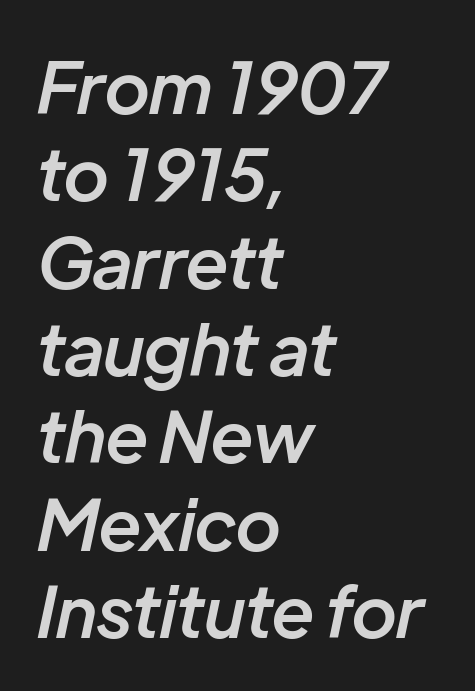
The gap between lines stays unmarked. Caption: standard tracking, unaltered. The font is running at a semibold setting, under full bold. Leftover space on each line is placed entirely after the last word. There's an unmistakable incline to the writing here. Note the varied advance widths — an 'i' is clearly narrower than an 'm'.
